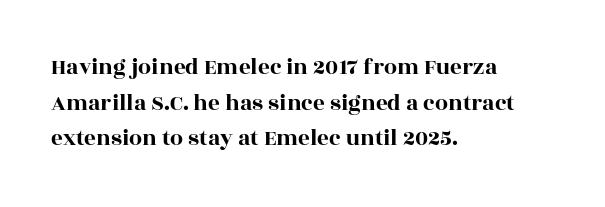
Every row of glyphs begins at an identical x-position on the left. The passage shown has conventional tracking throughout. A typesetter would mark this as roman, not italic. Letters rest on an invisible, unmarked baseline. In terms of leading, this rendering sits right in the middle.
